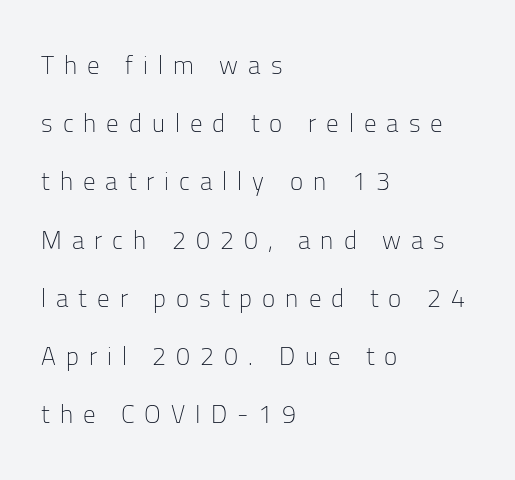
The image shows 25 px text type, upright; set left-aligned, loose line spacing (2.33x), unusually wide letter spacing (+0.4 em), not underlined.
